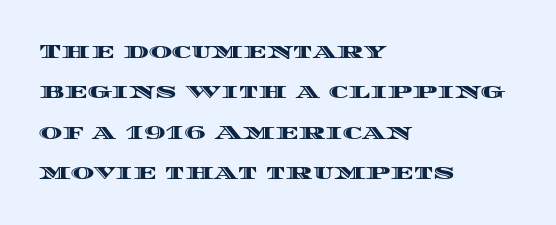
Q: Is the text italic (slanted)? A: No, it is upright.
Q: Is the text underlined? A: No.
Q: How is the paragraph aligned? A: Left-aligned.
Q: Is the spacing between letters normal or unusually wide? A: Normal.
Q: Is the spacing between lines tight, normal or loose? A: Loose.
